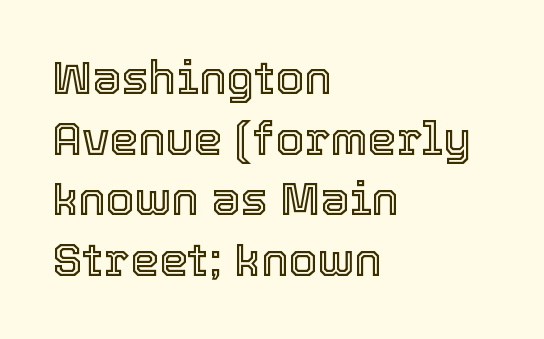
The lines in this sample share a left origin and differ only in where they stop. The face used here is proportionally spaced, like ordinary book or web type. Plain, unruled lines of type. Here the glyphs are tracked normally, forming tight word shapes. Leading matches the norm, producing a regular column. Posture: straight, roman, zero tilt.
